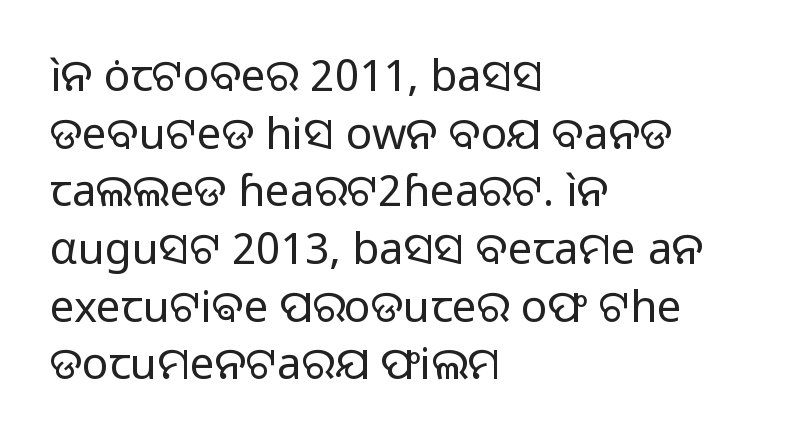
{"serif": "no", "italic": "no", "bold": "no", "weight": "regular", "width": "normal", "stroke_contrast": "low", "x_height": "medium", "monospaced": "no", "underline": "no", "align": "left", "line_spacing": "normal", "line_spacing_ratio": 1.31, "letter_spacing": "normal", "letter_spacing_em": 0.0, "glyph_px": 44}
